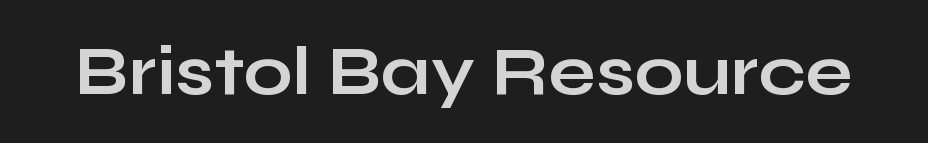
{"serif": "no", "italic": "no", "bold": "yes", "weight": "bold", "width": "wide", "stroke_contrast": "low", "x_height": "medium", "monospaced": "no", "underline": "no", "letter_spacing": "normal", "letter_spacing_em": 0.0, "glyph_px": 69}
